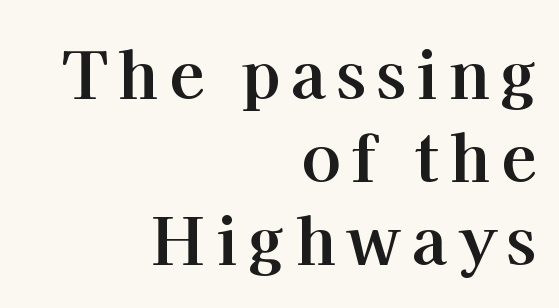
{"serif": "yes", "italic": "no", "bold": "yes", "weight": "bold", "width": "normal", "stroke_contrast": "high", "x_height": "medium", "monospaced": "no", "underline": "no", "align": "right", "line_spacing": "normal", "line_spacing_ratio": 1.28, "glyph_px": 65}
